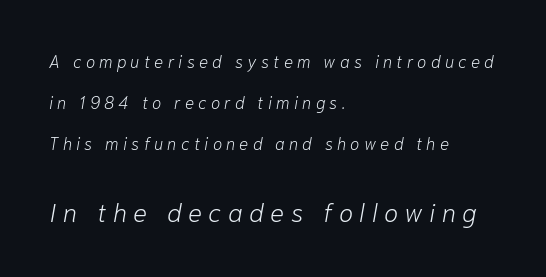
{"italic": "yes", "lean": "right", "slant_degrees": 10, "bold": "no", "underline": "no", "align": "left", "line_spacing": "loose", "line_spacing_ratio": 2.41, "letter_spacing": "wide", "letter_spacing_em": 0.25, "larger_block": "second", "size_ratio": 1.53, "glyph_px": 26}
